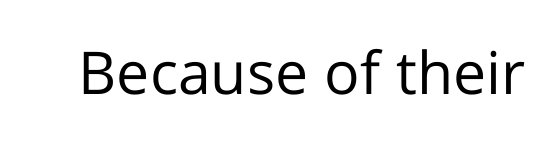
These lines are composed in type without serifs. The zone under the glyphs is completely vacant. Glyph-to-glyph distance matches everyday printed text. You could not count columns in this text — the font is proportionally spaced. In terms of posture, this sample is upright.
